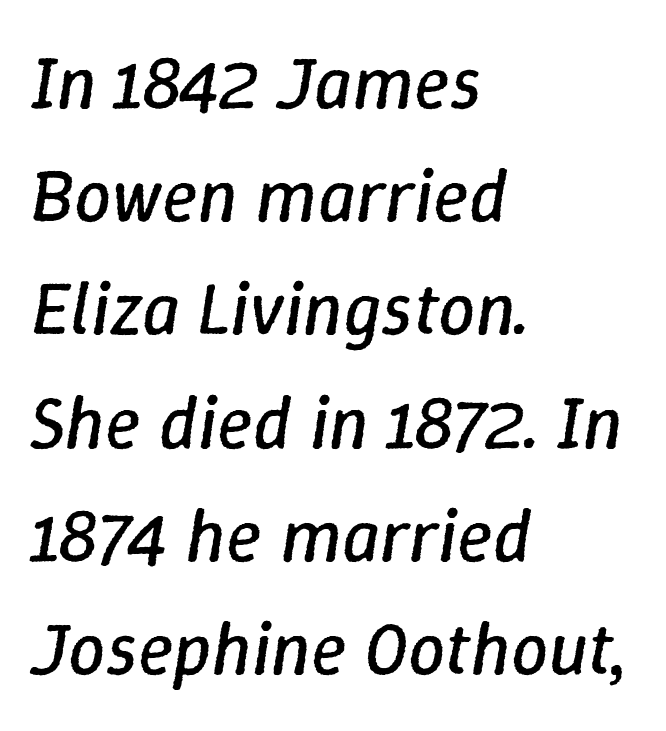
The image shows 74 px regular-weight type, italic (leaning right); set left-aligned, normal line spacing (1.53x), normal letter spacing, not underlined; low stroke contrast and a medium x-height.
